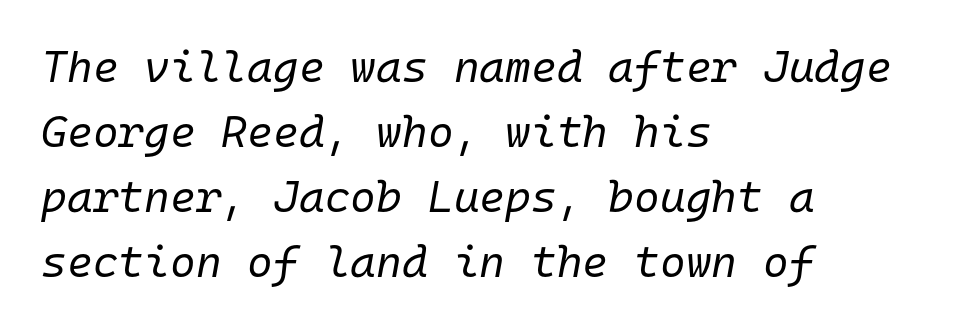
Does the lettering tilt? It does — this is italic. Baseline-to-baseline distance is the conventional proportion of letter height. Lines of text with bare space underneath. Caption: standard tracking, unaltered. Heaviness? Minimal to ordinary, like unemphasized prose.
